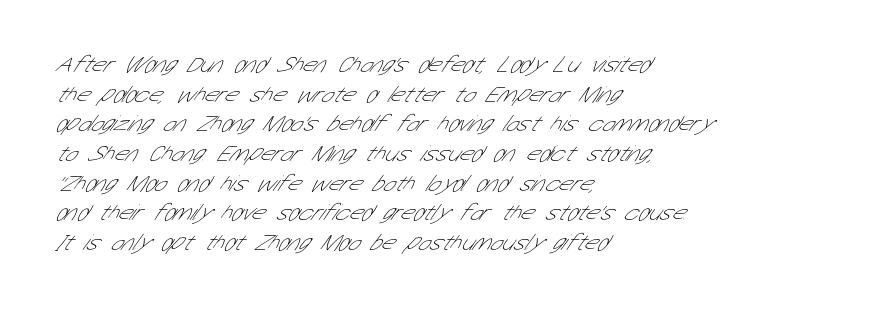
The image shows 23 px text type; set left-aligned, normal line spacing (1.29x), normal letter spacing, not underlined.
